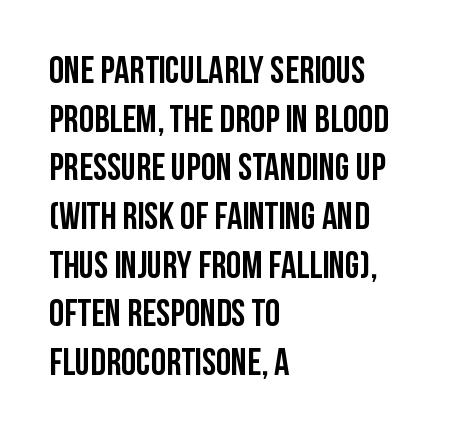
Q: Is the text bold? A: Yes.
Q: Is the text italic (slanted)? A: No, it is upright.
Q: Is the typeface a serif or a sans-serif typeface? A: Sans-serif.
Q: Is the text underlined? A: No.
Q: How is the paragraph aligned? A: Left-aligned.
Q: Is the spacing between letters normal or unusually wide? A: Normal.
Q: Is the spacing between lines tight, normal or loose? A: Normal.
Q: Width (condensed, normal, or wide)? A: Condensed.
Q: Stroke contrast? A: Low.
Q: x-height? A: Large.
Q: Monospaced? A: No.
